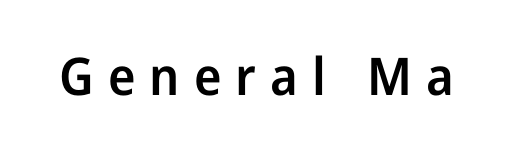
{"serif": "no", "italic": "no", "bold": "semi", "weight": "semibold", "width": "normal", "stroke_contrast": "low", "x_height": "medium", "monospaced": "no", "underline": "no", "letter_spacing": "wide", "letter_spacing_em": 0.27, "glyph_px": 52}
